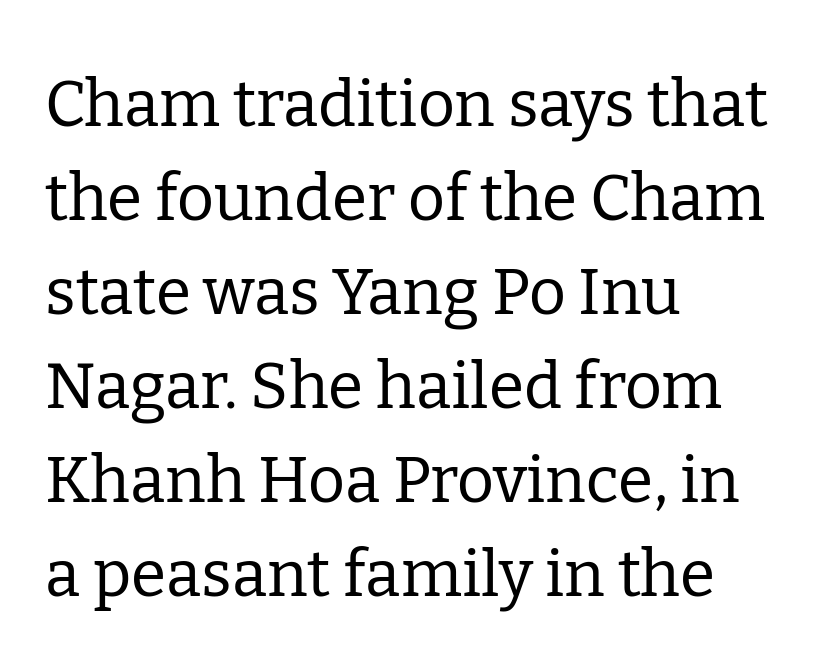
The image shows 64 px regular-weight serif type, upright; set left-aligned, normal line spacing (1.47x), normal letter spacing, not underlined; low stroke contrast and a medium x-height.
